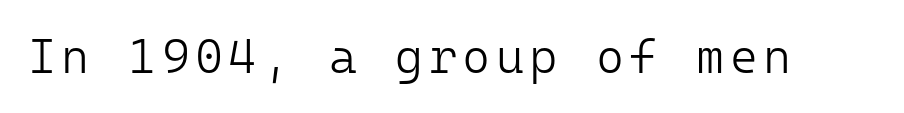
{"serif": "no", "italic": "no", "bold": "no", "weight": "light", "width": "normal", "stroke_contrast": "low", "x_height": "medium", "monospaced": "yes", "underline": "no", "glyph_px": 48}
